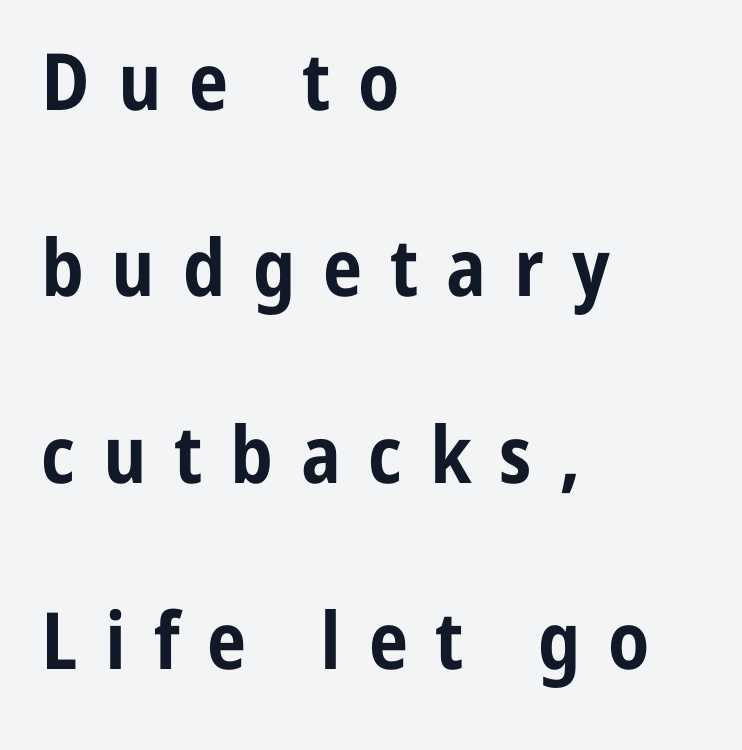
Inter-character spacing is expanded well beyond the font's built-in metrics. How would I describe the line gaps? Wide and relaxed. When letters stand straight like this, we call the style roman or upright. Plenty of ink on the page — the face is bold. Just letters on the line, the space beneath them empty.
